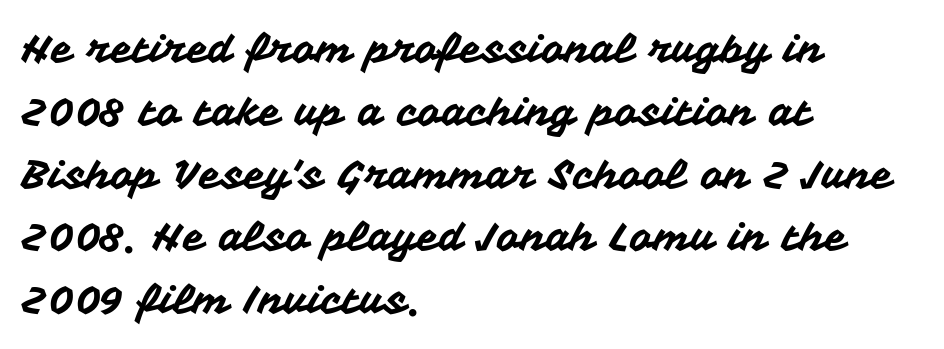
Q: Is the text italic (slanted)? A: Yes.
Q: Is the typeface a serif or a sans-serif typeface? A: Sans-serif.
Q: Is the text underlined? A: No.
Q: How is the paragraph aligned? A: Left-aligned.
Q: Is the spacing between letters normal or unusually wide? A: Normal.
Q: Is the spacing between lines tight, normal or loose? A: Normal.
Q: Width (condensed, normal, or wide)? A: Normal.
Q: Stroke contrast? A: Medium.
Q: x-height? A: Medium.
Q: Monospaced? A: No.
